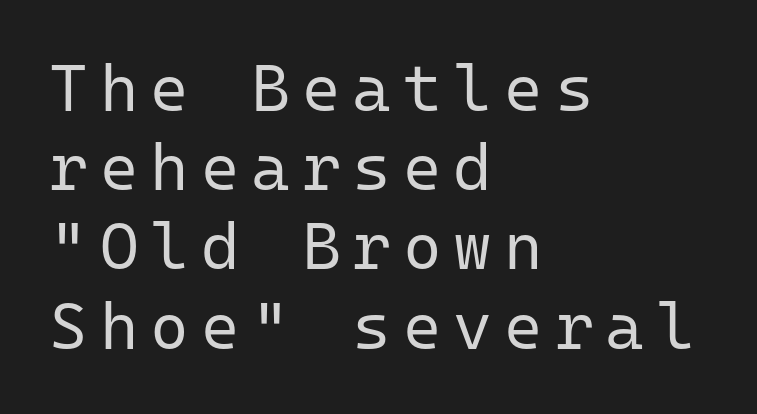
The image shows 66 px regular-weight sans-serif type, upright, monospaced; set left-aligned, line spacing 1.2x, not underlined; low stroke contrast and a medium x-height.
